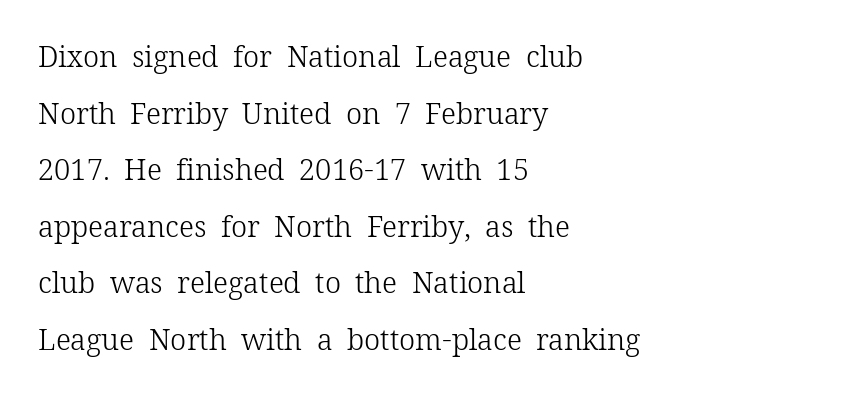
Q: Is the text bold? A: No.
Q: Is the text italic (slanted)? A: No, it is upright.
Q: Is the typeface a serif or a sans-serif typeface? A: Serif.
Q: Is the text underlined? A: No.
Q: How is the paragraph aligned? A: Left-aligned.
Q: Is the spacing between letters normal or unusually wide? A: Normal.
Q: Is the spacing between lines tight, normal or loose? A: Loose.
Q: Width (condensed, normal, or wide)? A: Normal.
Q: Stroke contrast? A: Low.
Q: x-height? A: Medium.
Q: Monospaced? A: No.
